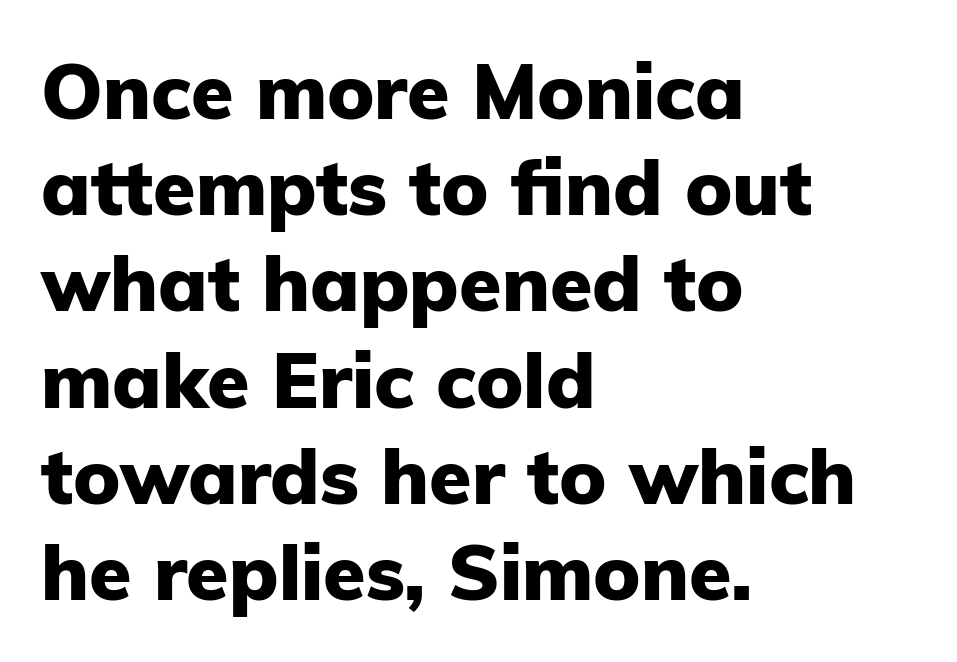
The sample has been set heavy, in full bold. Spacing between characters is what you'd get straight out of the box. Honestly, the row spacing looks completely unremarkable. Reading down the block, your eye returns to a fixed left position each line. Spacing verdict: proportional, widths tailored to each character.
